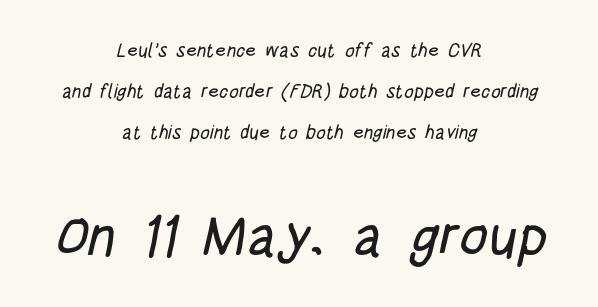
The image shows 57 px condensed sans-serif type; set centered, loose line spacing (2.15x), normal letter spacing, not underlined; the second (bottom) block is 3.0x larger; low stroke contrast and a large x-height.
